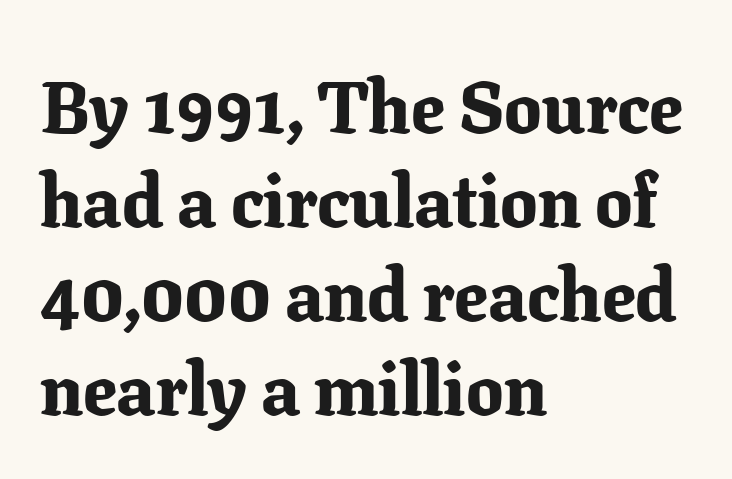
{"serif": "yes", "italic": "no", "bold": "yes", "weight": "bold", "width": "normal", "stroke_contrast": "low", "x_height": "medium", "monospaced": "no", "underline": "no", "align": "left", "line_spacing": "normal", "line_spacing_ratio": 1.27, "letter_spacing": "normal", "letter_spacing_em": 0.0, "glyph_px": 74}
